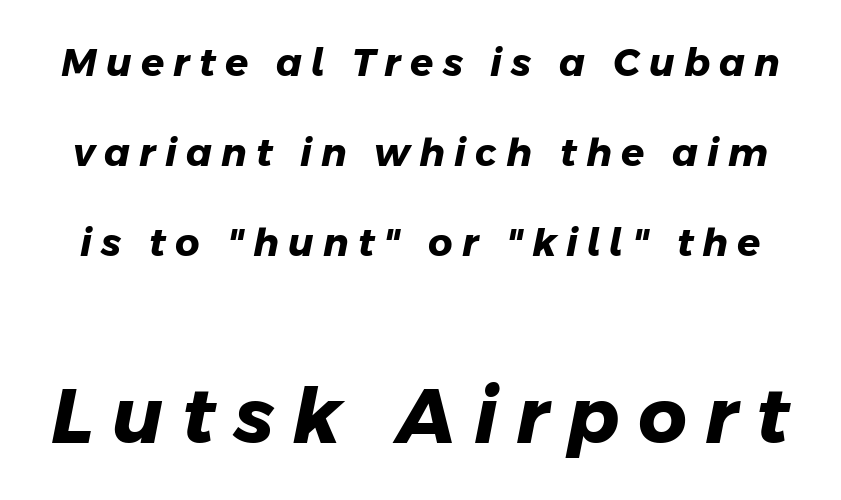
This sample trades compactness for vertical openness between lines. Just letters on the line, the space beneath them empty. Reading top to bottom, the characters get bigger at the block break. Its strokes are broad and dark, the hallmark of bold type.
